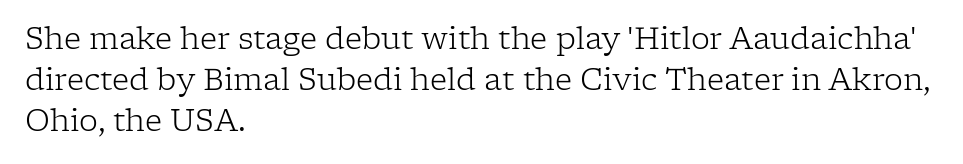
{"serif": "yes", "italic": "no", "bold": "no", "weight": "light", "width": "normal", "stroke_contrast": "low", "x_height": "medium", "monospaced": "no", "underline": "no", "align": "left", "line_spacing": "normal", "line_spacing_ratio": 1.37, "letter_spacing": "normal", "letter_spacing_em": 0.0, "glyph_px": 30}
